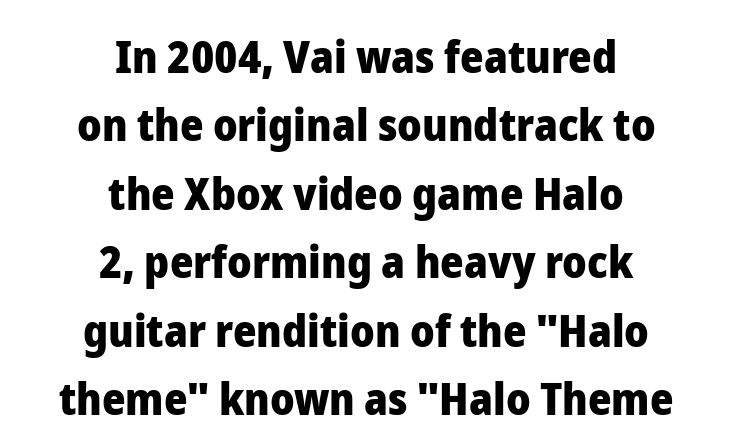
The strokes are fattened all the way to bold. Classification — sans serif. Anything drawn beneath the words? Only blank space. The paragraph shown floats in the horizontal middle. Is there any slant? The stems are plumb.
